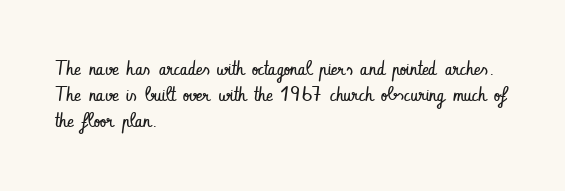
No chunkiness to these letters — they're not bold. Alignment: flush left. Do the letters lean? They stand straight. Horizontal bands of white between lines are of average thickness. Has an underline been added? It has not. Is the letter spacing exaggerated? No — it looks like the ordinary default.
